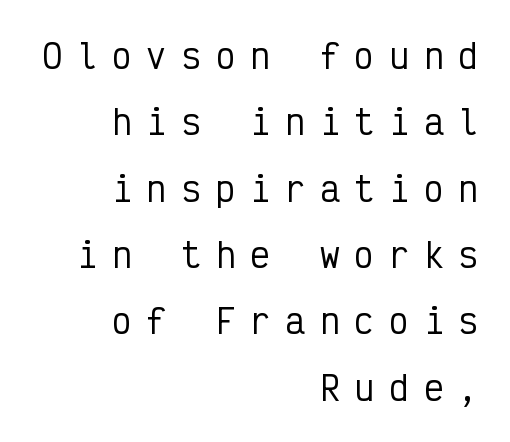
The type sits square on the baseline with zero lean. The passage shown is typeset with a sans-serif family. Nobody drew a line under any word here. Students, note that the glyphs here are deliberately spaced far apart. The passage shown is typed in a monospace face where columns stay perfectly aligned.
